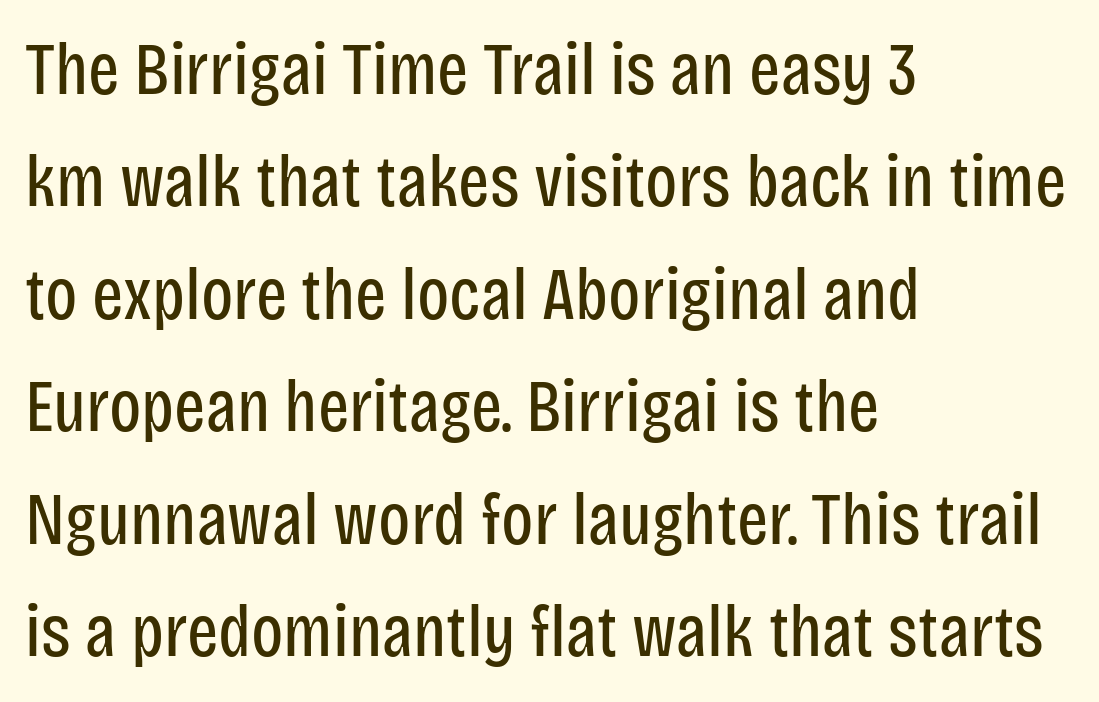
The image shows 74 px regular-weight, condensed sans-serif type, upright; set left-aligned, normal line spacing (1.52x), normal letter spacing, not underlined; low stroke contrast and a large x-height.
